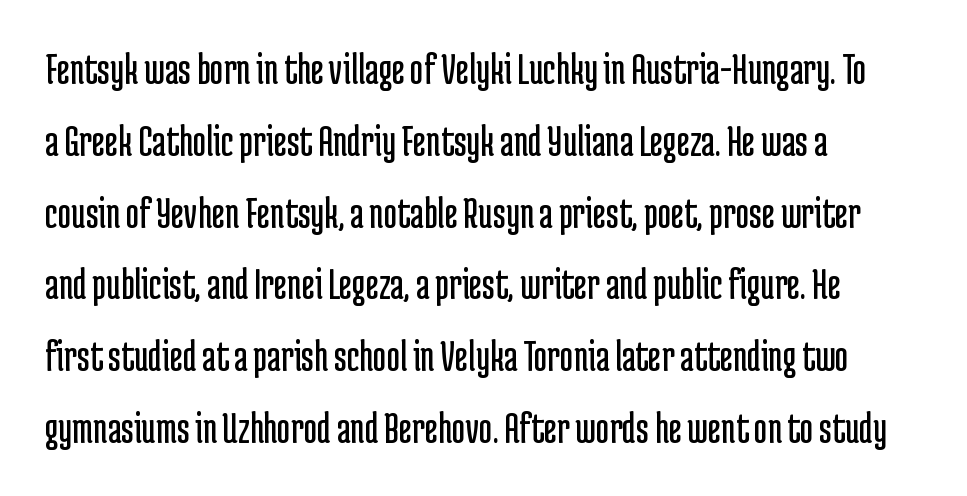
The image shows 46 px regular-weight, condensed sans-serif type, upright; set left-aligned, normal line spacing (1.56x), normal letter spacing, not underlined; low stroke contrast and a medium x-height.
